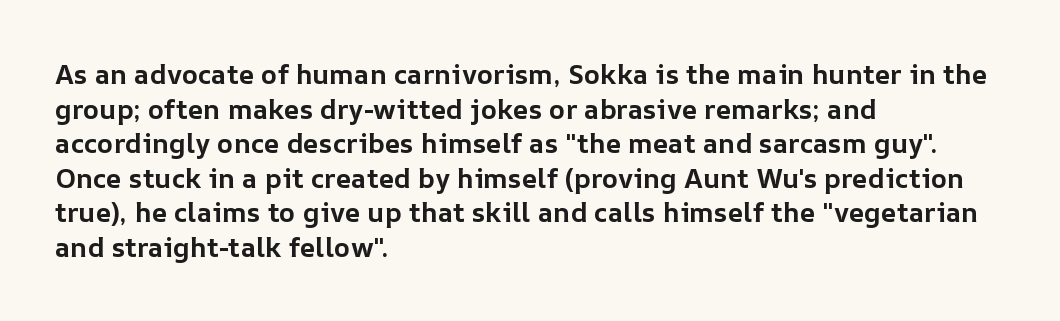
Q: Is the text bold? A: Yes.
Q: Is the text italic (slanted)? A: No, it is upright.
Q: Is the text underlined? A: No.
Q: How is the paragraph aligned? A: Left-aligned.
Q: Is the spacing between letters normal or unusually wide? A: Normal.
Q: Is the spacing between lines tight, normal or loose? A: Normal.
